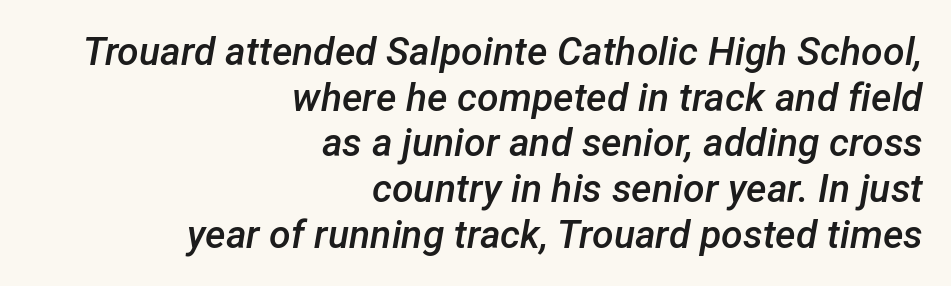
{"italic": "yes", "lean": "right", "slant_degrees": 12, "bold": "semi", "weight": "semibold", "width": "normal", "stroke_contrast": "low", "x_height": "medium", "monospaced": "no", "underline": "no", "align": "right", "line_spacing_ratio": 1.17, "letter_spacing": "normal", "letter_spacing_em": 0.0, "glyph_px": 39}
